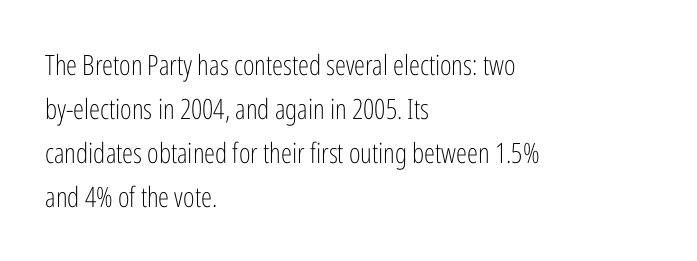
The image shows 28 px light, condensed sans-serif type, upright; set left-aligned, normal line spacing (1.57x), normal letter spacing, not underlined; low stroke contrast and a medium x-height.
